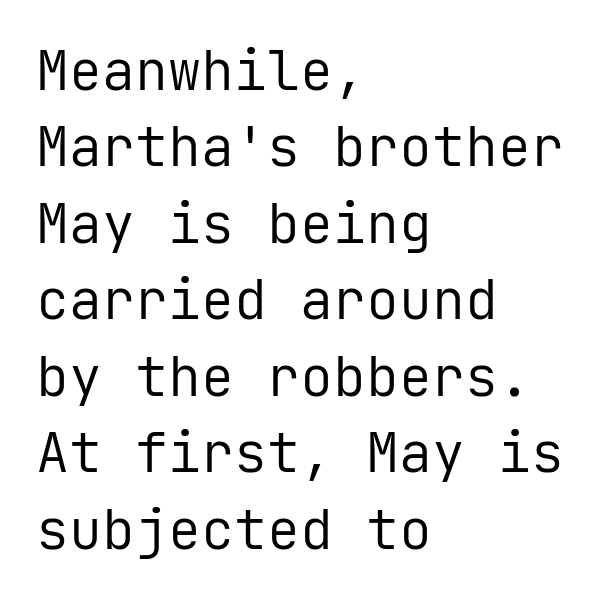
Q: Is the text bold? A: No.
Q: Is the text italic (slanted)? A: No, it is upright.
Q: Is the typeface a serif or a sans-serif typeface? A: Sans-serif.
Q: Is the text underlined? A: No.
Q: How is the paragraph aligned? A: Left-aligned.
Q: Is the spacing between letters normal or unusually wide? A: Normal.
Q: Is the spacing between lines tight, normal or loose? A: Normal.
Q: Width (condensed, normal, or wide)? A: Normal.
Q: Stroke contrast? A: Low.
Q: x-height? A: Medium.
Q: Monospaced? A: Yes.
